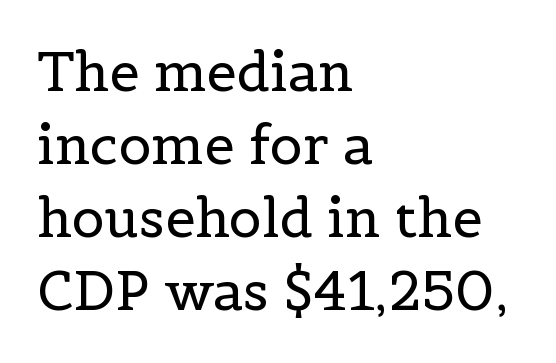
Q: Is the text bold? A: No.
Q: Is the text italic (slanted)? A: No, it is upright.
Q: Is the typeface a serif or a sans-serif typeface? A: Serif.
Q: Is the text underlined? A: No.
Q: How is the paragraph aligned? A: Left-aligned.
Q: Is the spacing between letters normal or unusually wide? A: Normal.
Q: Is the spacing between lines tight, normal or loose? A: Normal.
Q: Width (condensed, normal, or wide)? A: Normal.
Q: x-height? A: Medium.
Q: Monospaced? A: No.
